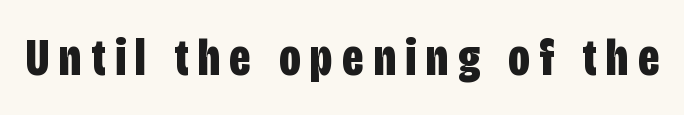
{"serif": "no", "italic": "no", "bold": "yes", "weight": "bold", "width": "condensed", "stroke_contrast": "low", "x_height": "large", "monospaced": "no", "underline": "no", "glyph_px": 53}
